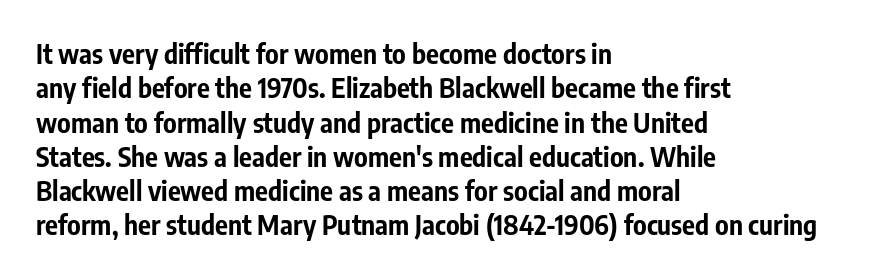
The image shows 27 px bold type, upright; set left-aligned, normal line spacing (1.27x), normal letter spacing, not underlined.
